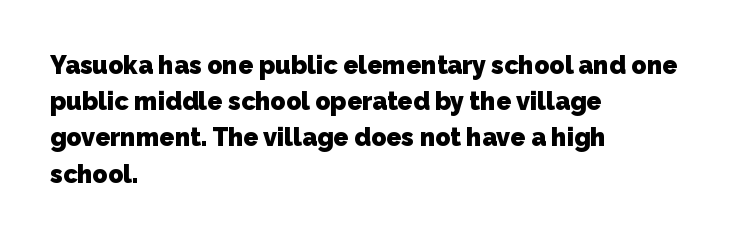
Q: Is the text bold? A: Yes.
Q: Is the text underlined? A: No.
Q: How is the paragraph aligned? A: Left-aligned.
Q: Is the spacing between letters normal or unusually wide? A: Normal.
Q: Is the spacing between lines tight, normal or loose? A: Normal.
